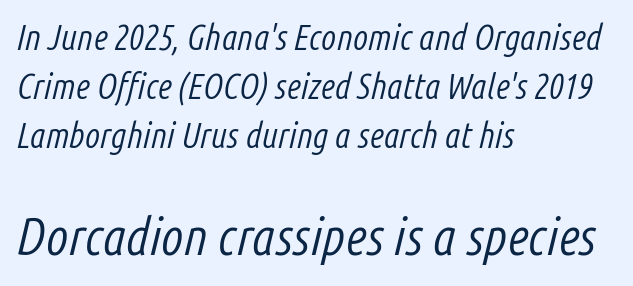
{"italic": "yes", "lean": "right", "slant_degrees": 14, "bold": "no", "weight": "light", "width": "condensed", "stroke_contrast": "low", "x_height": "medium", "monospaced": "no", "underline": "no", "align": "left", "line_spacing": "normal", "line_spacing_ratio": 1.4, "letter_spacing": "normal", "letter_spacing_em": 0.0, "larger_block": "second", "size_ratio": 1.49, "glyph_px": 52}
